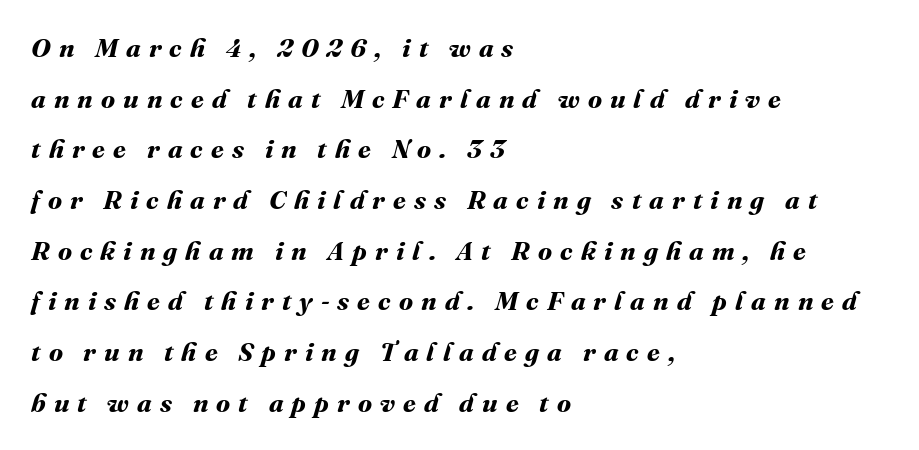
{"bold": "yes", "underline": "no", "align": "left", "line_spacing": "loose", "line_spacing_ratio": 1.95, "letter_spacing": "wide", "letter_spacing_em": 0.31, "glyph_px": 26}
